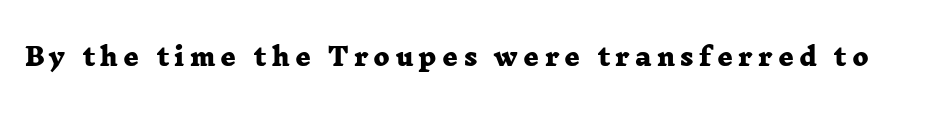
{"bold": "yes", "underline": "no", "letter_spacing": "wide", "letter_spacing_em": 0.22, "glyph_px": 24}
